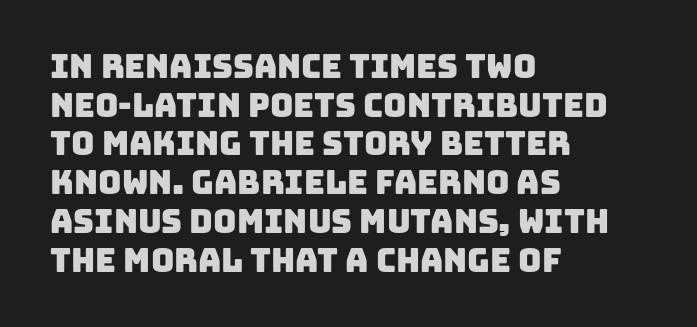
The image shows 32 px sans-serif type; set left-aligned, line spacing 1.21x, normal letter spacing, not underlined; low stroke contrast and a large x-height.
